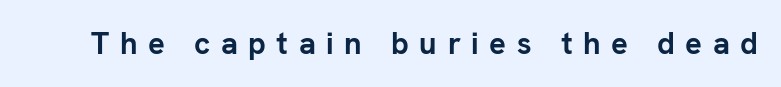
Q: Is the text bold? A: Yes.
Q: Is the text italic (slanted)? A: No, it is upright.
Q: Is the typeface a serif or a sans-serif typeface? A: Sans-serif.
Q: Is the text underlined? A: No.
Q: Is the spacing between letters normal or unusually wide? A: Unusually wide.
Q: Width (condensed, normal, or wide)? A: Normal.
Q: Stroke contrast? A: Low.
Q: x-height? A: Medium.
Q: Monospaced? A: No.
